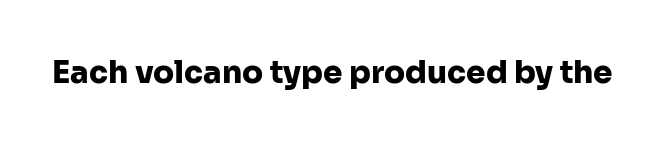
Think of a printed novel: that variable character pitch is what you see here. A roman cut, with each character standing at attention. The designer went with a sans here, leaving each stem footless. Anything drawn beneath the words? Only blank space. Characters follow at the spacing the type designer built in. The passage shown is emphatically bold.
